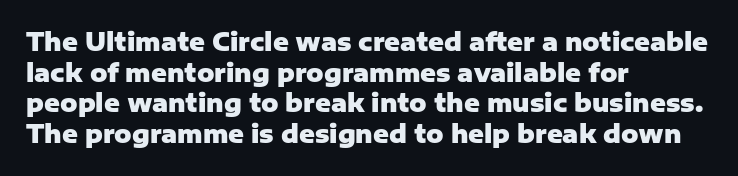
{"italic": "no", "bold": "yes", "underline": "no", "align": "left", "line_spacing": "normal", "line_spacing_ratio": 1.28, "letter_spacing": "normal", "letter_spacing_em": 0.0, "glyph_px": 24}
